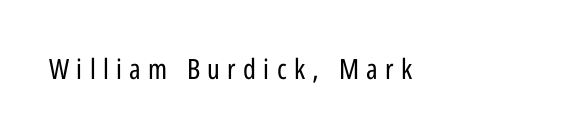
{"serif": "no", "italic": "no", "bold": "no", "weight": "regular", "width": "condensed", "stroke_contrast": "low", "x_height": "medium", "monospaced": "no", "underline": "no", "letter_spacing": "wide", "letter_spacing_em": 0.26, "glyph_px": 28}
